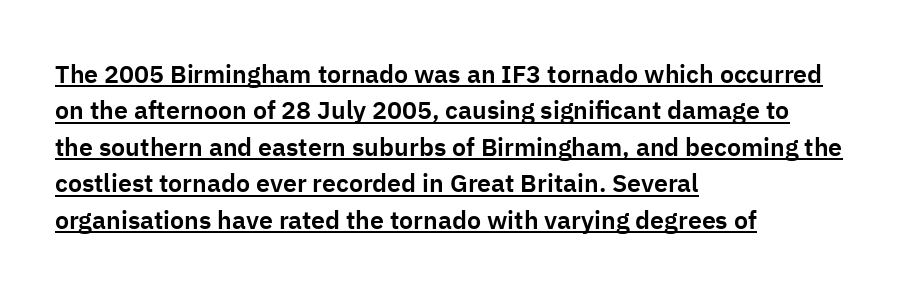
The image shows 25 px text type, upright; set left-aligned, normal line spacing (1.46x), normal letter spacing, underlined.
